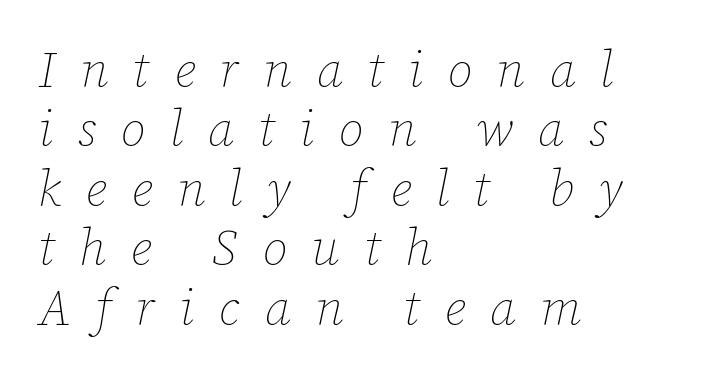
The image shows 50 px thin type, italic (leaning right); set left-aligned, line spacing 1.19x, unusually wide letter spacing (+0.49 em), not underlined; low stroke contrast and a medium x-height.
